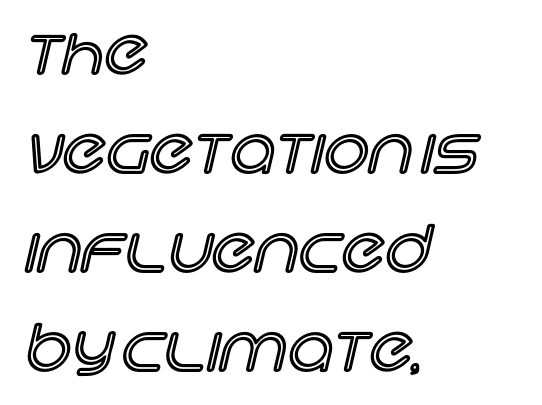
{"width": "normal", "x_height": "large", "monospaced": "no", "underline": "no", "align": "left", "line_spacing": "normal", "line_spacing_ratio": 1.57, "letter_spacing": "normal", "letter_spacing_em": 0.0, "glyph_px": 63}
